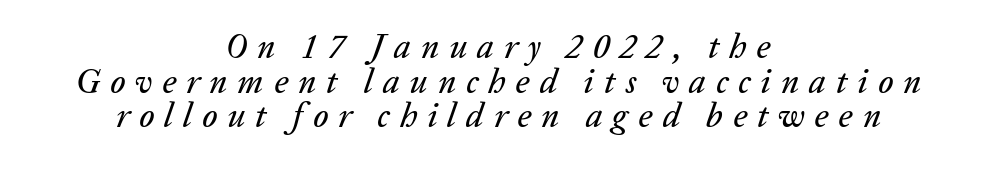
{"italic": "yes", "lean": "right", "slant_degrees": 20, "width": "normal", "stroke_contrast": "low", "x_height": "medium", "monospaced": "no", "underline": "no", "align": "center", "line_spacing": "tight", "line_spacing_ratio": 1.02, "letter_spacing": "wide", "letter_spacing_em": 0.29, "glyph_px": 34}
